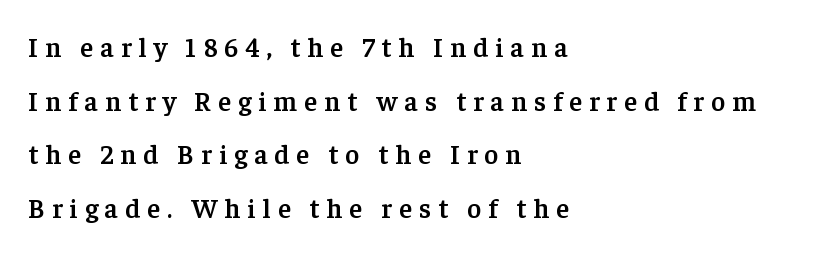
The image shows 27 px text type, upright; set left-aligned, loose line spacing (1.99x), unusually wide letter spacing (+0.26 em), not underlined.
